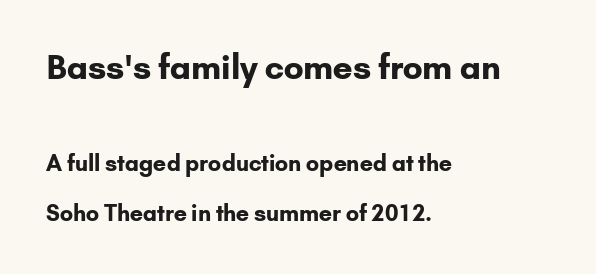
{"serif": "no", "italic": "no", "bold": "yes", "weight": "bold", "width": "normal", "stroke_contrast": "low", "x_height": "small", "monospaced": "no", "underline": "no", "align": "left", "line_spacing": "loose", "line_spacing_ratio": 2.31, "letter_spacing": "normal", "letter_spacing_em": 0.0, "larger_block": "first", "size_ratio": 1.5, "glyph_px": 33}
